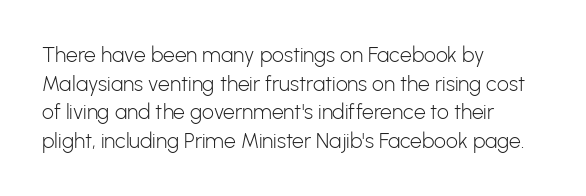
{"italic": "no", "bold": "no", "underline": "no", "align": "left", "line_spacing": "normal", "line_spacing_ratio": 1.36, "letter_spacing": "normal", "letter_spacing_em": 0.0, "glyph_px": 21}
